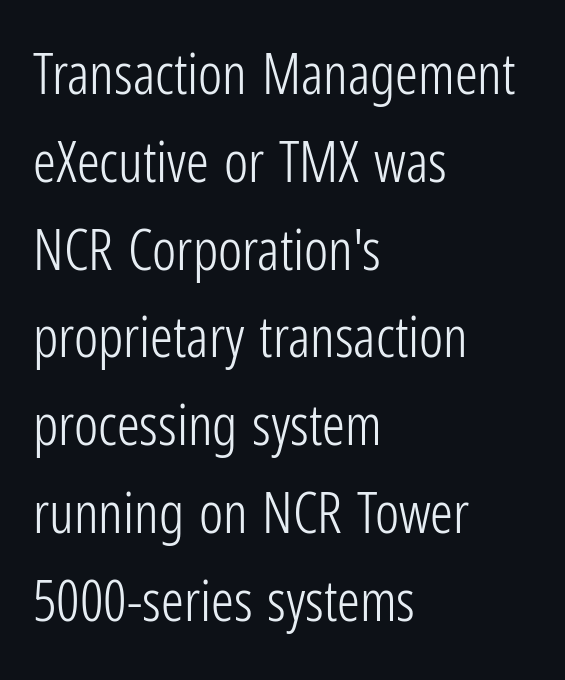
The image shows 57 px light, condensed sans-serif type, upright; set left-aligned, normal line spacing (1.54x), normal letter spacing, not underlined; low stroke contrast and a medium x-height.
